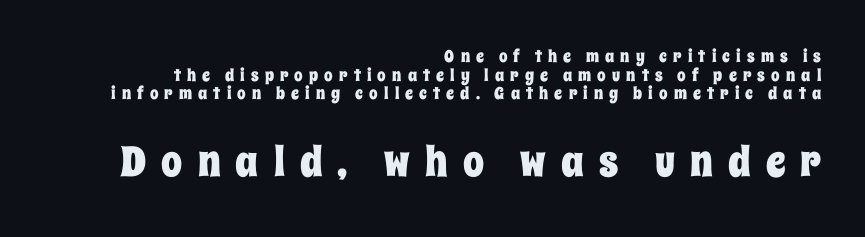
The leading is snug, giving the passage a crowded texture. The rendering uses natural spacing where letterforms have individual widths. This sample is right-justified, so line beginnings fall wherever the words allow. These lines have a slow, spaced-out rhythm from letter to letter. The space beneath each line is pristine and unruled.
